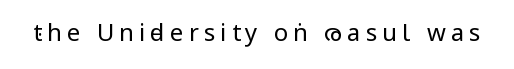
{"italic": "no", "bold": "no", "underline": "no", "letter_spacing": "wide", "letter_spacing_em": 0.21, "glyph_px": 24}
